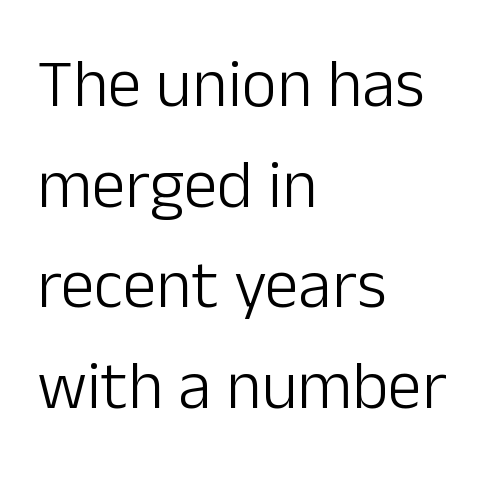
The image shows 68 px light sans-serif type, upright; set left-aligned, normal line spacing (1.48x), normal letter spacing, not underlined; low stroke contrast and a medium x-height.
